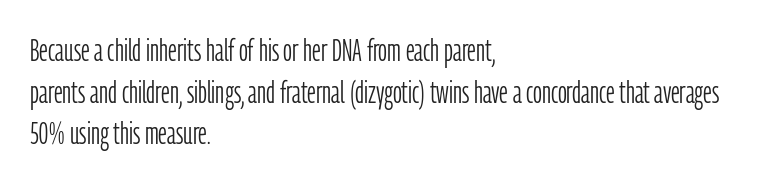
No feet cap the strokes, marking this as sans-serif type. Letters rest on an invisible, unmarked baseline. Horizontal bands of white between lines are of average thickness. Heft: none added — not bold. Tracking here is standard; glyphs follow each other at the usual distance.
